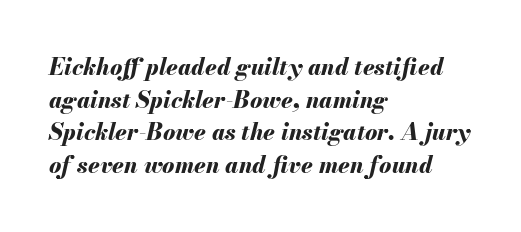
Leading matches the norm, producing a regular column. Italic: yes, the glyphs are oblique. A bare baseline throughout the passage. You could call the tracking neutral — neither tight nor loose.
